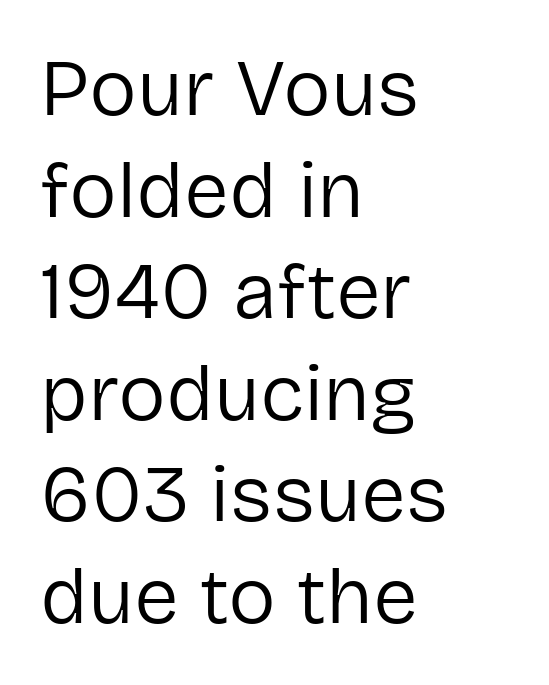
This is roman type, the default non-slanted kind. The letters advance in unequal steps, a hallmark of proportional type. Clear beneath every line of the passage. No letter is thick-stroked: the sample isn't bold. The lines sit at an ordinary, default distance from one another.
